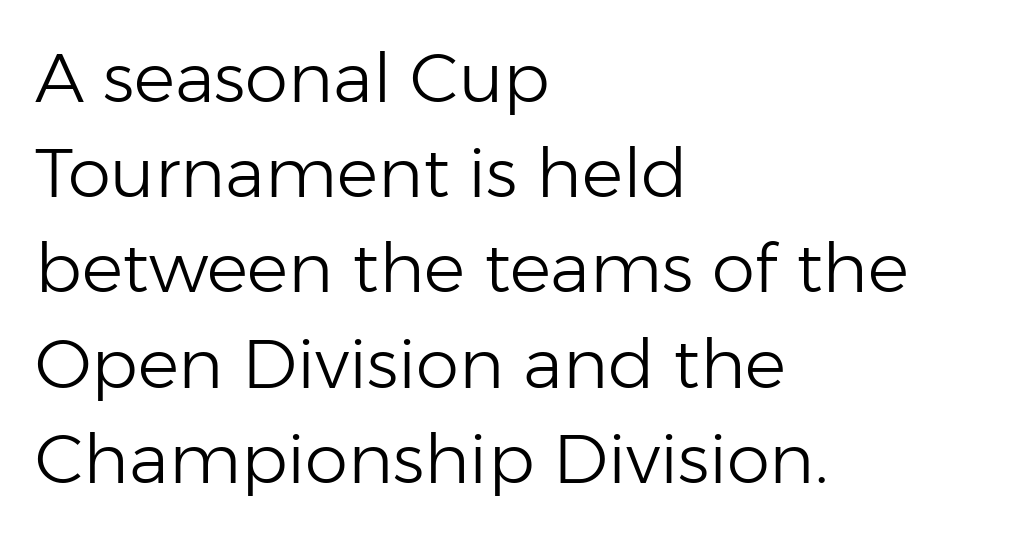
Q: Is the text bold? A: No.
Q: Is the text italic (slanted)? A: No, it is upright.
Q: Is the typeface a serif or a sans-serif typeface? A: Sans-serif.
Q: Is the text underlined? A: No.
Q: How is the paragraph aligned? A: Left-aligned.
Q: Is the spacing between letters normal or unusually wide? A: Normal.
Q: Is the spacing between lines tight, normal or loose? A: Normal.
Q: Width (condensed, normal, or wide)? A: Normal.
Q: Stroke contrast? A: Low.
Q: x-height? A: Medium.
Q: Monospaced? A: No.
